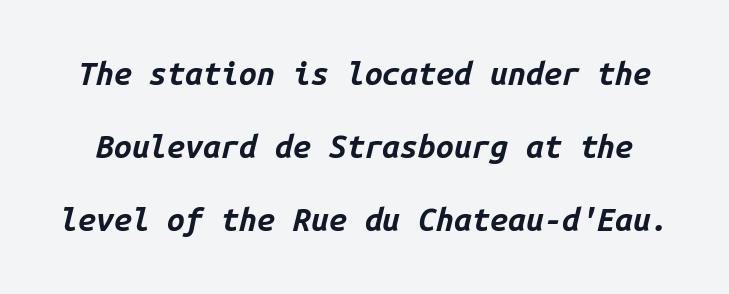
Q: Is the text bold? A: Yes.
Q: Is the text italic (slanted)? A: Yes, it leans right by about 14 degrees.
Q: Is the text underlined? A: No.
Q: Is the spacing between letters normal or unusually wide? A: Normal.
Q: Is the spacing between lines tight, normal or loose? A: Loose.
Q: Width (condensed, normal, or wide)? A: Normal.
Q: Stroke contrast? A: Low.
Q: x-height? A: Medium.
Q: Monospaced? A: Yes.
